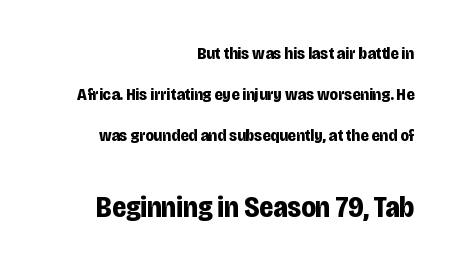
Q: Is the text bold? A: Yes.
Q: Is the text italic (slanted)? A: No, it is upright.
Q: Is the typeface a serif or a sans-serif typeface? A: Sans-serif.
Q: Is the text underlined? A: No.
Q: How is the paragraph aligned? A: Right-aligned.
Q: Is the spacing between letters normal or unusually wide? A: Normal.
Q: Is the spacing between lines tight, normal or loose? A: Loose.
Q: Which block of text is set in a larger size, the first (top) or the second (bottom)? A: The second (bottom) one.
Q: Width (condensed, normal, or wide)? A: Condensed.
Q: Stroke contrast? A: Low.
Q: x-height? A: Large.
Q: Monospaced? A: No.
